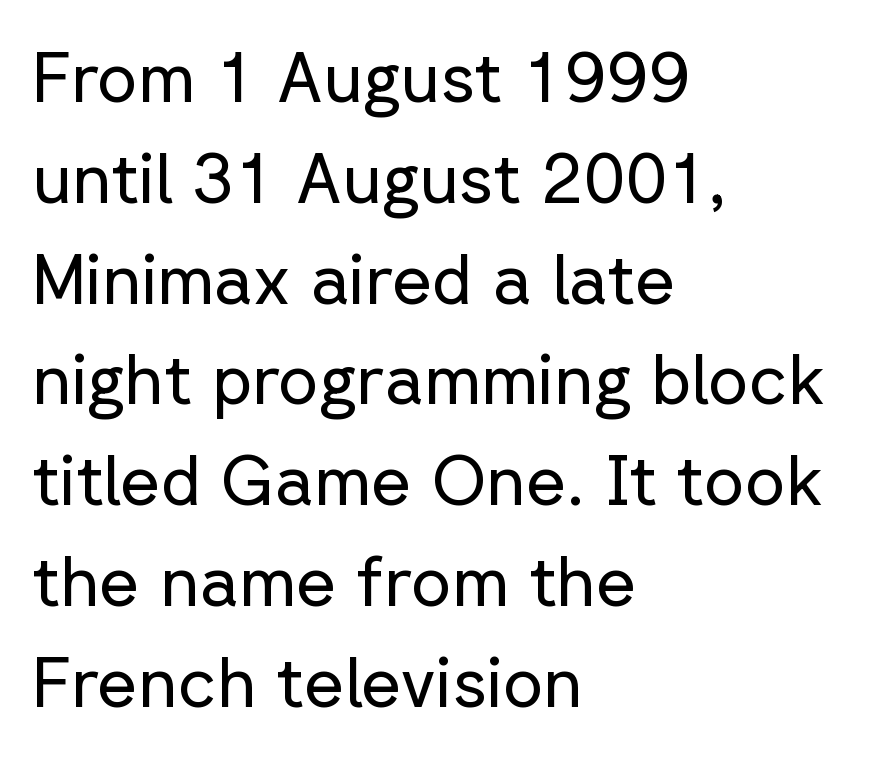
{"serif": "no", "italic": "no", "bold": "no", "weight": "regular", "width": "normal", "stroke_contrast": "low", "x_height": "medium", "monospaced": "no", "underline": "no", "align": "left", "line_spacing": "normal", "line_spacing_ratio": 1.44, "letter_spacing": "normal", "letter_spacing_em": 0.0, "glyph_px": 70}
